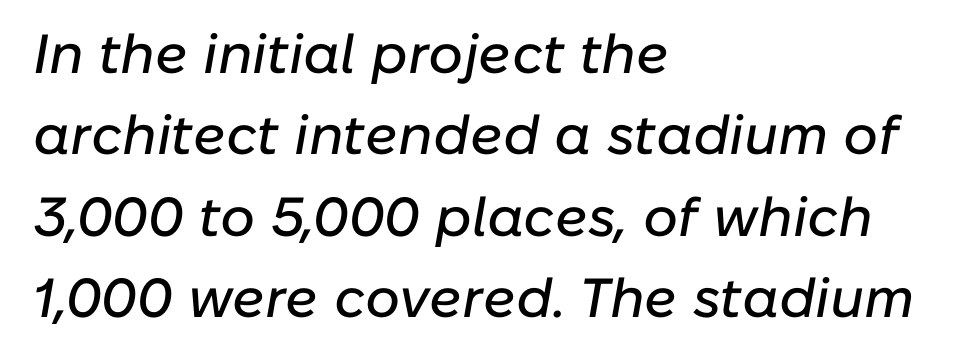
Spacing verdict: proportional, widths tailored to each character. The setting favours the left margin, as ordinary paragraphs usually do. Slanted lettering throughout. No extra tracking has been applied to these lines. Regular leading. The glyphs are unaccompanied by any horizontal stroke below them.
